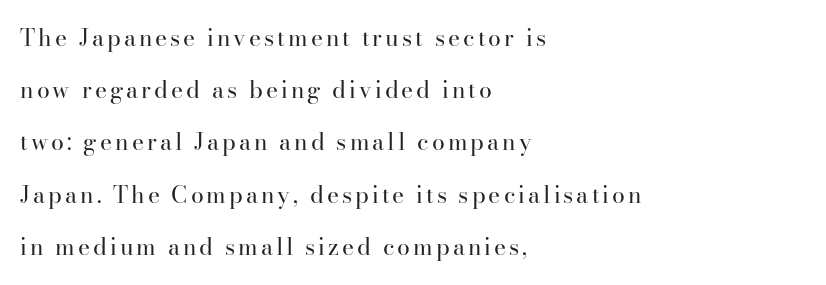
{"italic": "no", "bold": "no", "underline": "no", "align": "left", "line_spacing": "loose", "line_spacing_ratio": 2.27, "glyph_px": 23}
